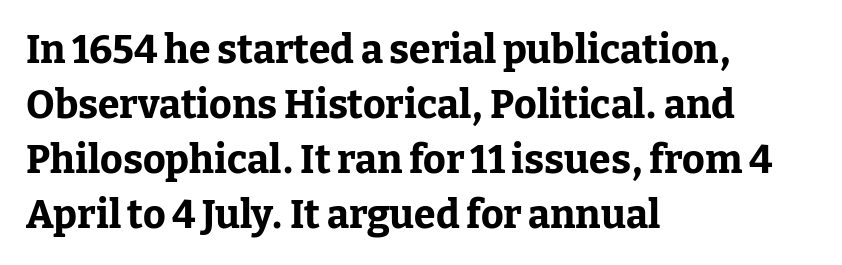
{"serif": "yes", "italic": "no", "bold": "yes", "weight": "bold", "width": "normal", "stroke_contrast": "low", "x_height": "medium", "monospaced": "no", "underline": "no", "align": "left", "line_spacing": "normal", "line_spacing_ratio": 1.41, "letter_spacing": "normal", "letter_spacing_em": 0.0, "glyph_px": 39}
